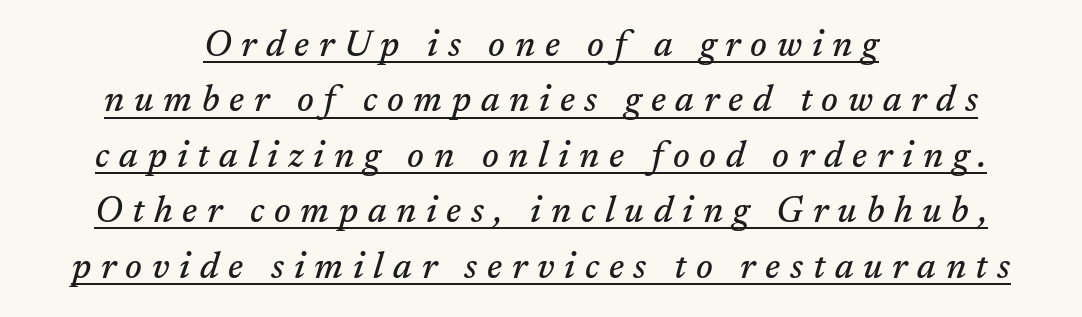
{"serif": "yes", "italic": "yes", "lean": "right", "slant_degrees": 17, "width": "normal", "stroke_contrast": "medium", "x_height": "medium", "monospaced": "no", "underline": "yes", "align": "center", "line_spacing": "normal", "line_spacing_ratio": 1.54, "letter_spacing": "wide", "letter_spacing_em": 0.27, "glyph_px": 36}
